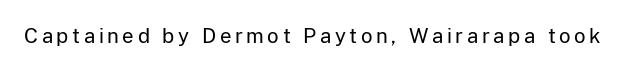
The image shows 20 px text type, upright; set not underlined.
